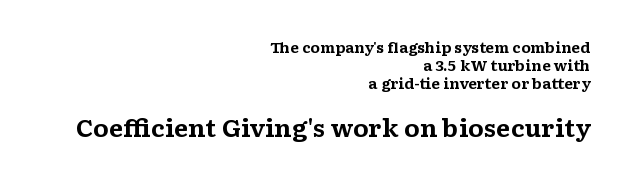
Honestly, the letter spacing is just normal — you wouldn't notice it. Posture: vertical. Chunky letters — that's bold for sure. Typeset ragged left — the right edge is the straight one. One glance says typical: line gaps are just what's usual. Lines of text with bare space underneath.
